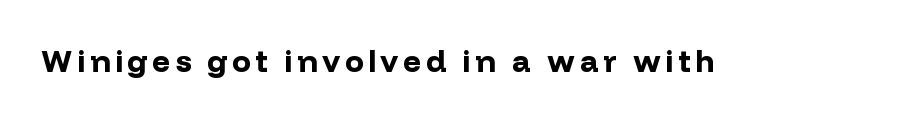
The image shows 31 px bold sans-serif type, upright; set not underlined; low stroke contrast and a medium x-height.
